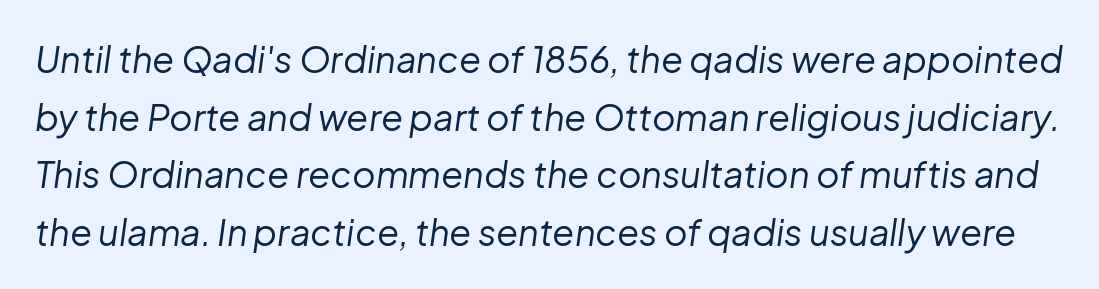
The image shows 36 px regular-weight type, italic (leaning right); set normal line spacing (1.6x), normal letter spacing, not underlined; low stroke contrast and a medium x-height.
